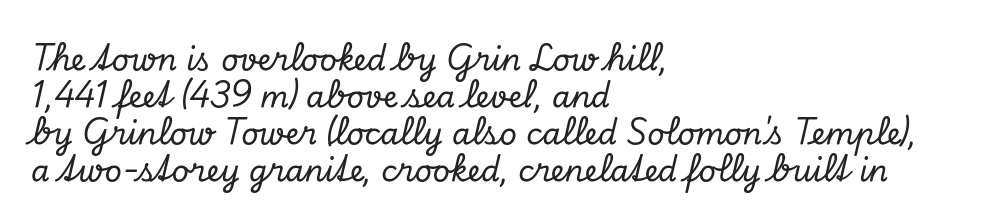
{"serif": "yes", "italic": "yes", "lean": "right", "slant_degrees": 13, "width": "normal", "stroke_contrast": "low", "x_height": "small", "monospaced": "no", "underline": "no", "align": "left", "line_spacing_ratio": 1.23, "letter_spacing": "normal", "letter_spacing_em": 0.0, "glyph_px": 30}
